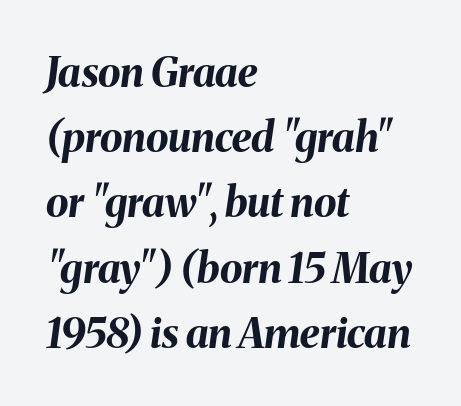
The image shows 41 px bold type, italic (leaning right); set left-aligned, normal line spacing (1.59x), normal letter spacing, not underlined; medium stroke contrast and a medium x-height.
